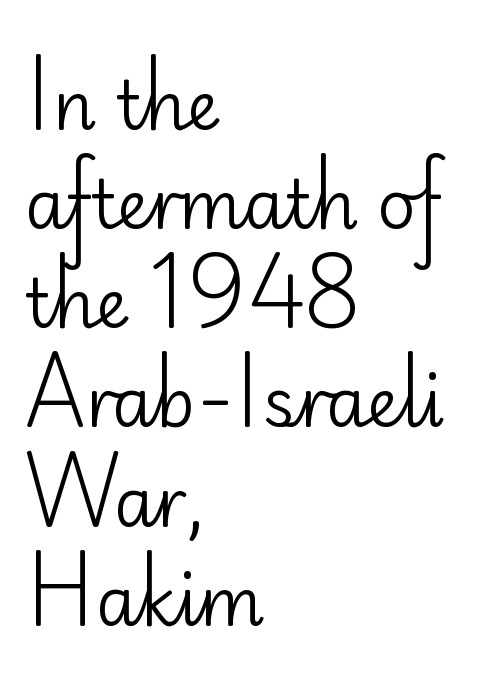
The image shows 67 px regular-weight sans-serif type, upright; set left-aligned, normal line spacing (1.48x), normal letter spacing, not underlined; low stroke contrast and a small x-height.
